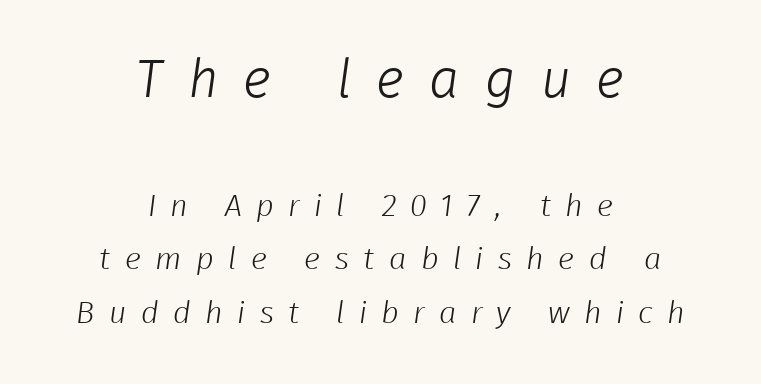
Q: Is the text bold? A: No.
Q: Is the typeface a serif or a sans-serif typeface? A: Sans-serif.
Q: Is the text underlined? A: No.
Q: How is the paragraph aligned? A: Centered.
Q: Is the spacing between letters normal or unusually wide? A: Unusually wide.
Q: Which block of text is set in a larger size, the first (top) or the second (bottom)? A: The first (top) one.
Q: Width (condensed, normal, or wide)? A: Normal.
Q: Stroke contrast? A: Low.
Q: x-height? A: Medium.
Q: Monospaced? A: No.
